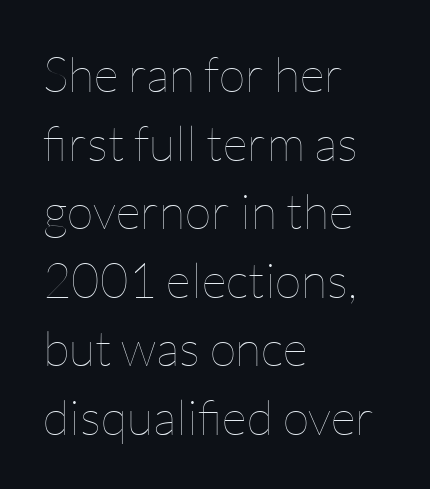
The image shows 49 px thin type, upright; set left-aligned, normal line spacing (1.4x), normal letter spacing, not underlined; low stroke contrast and a medium x-height.
